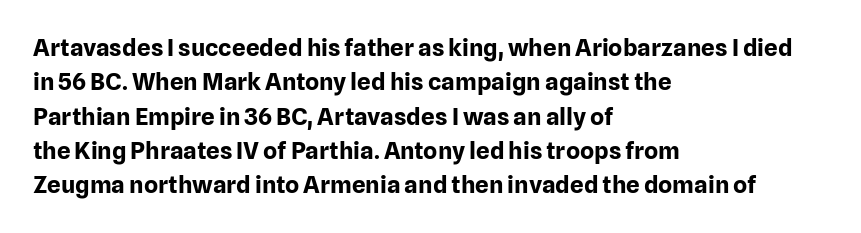
{"italic": "no", "bold": "yes", "underline": "no", "align": "left", "line_spacing": "normal", "line_spacing_ratio": 1.43, "letter_spacing": "normal", "letter_spacing_em": 0.0, "glyph_px": 24}
